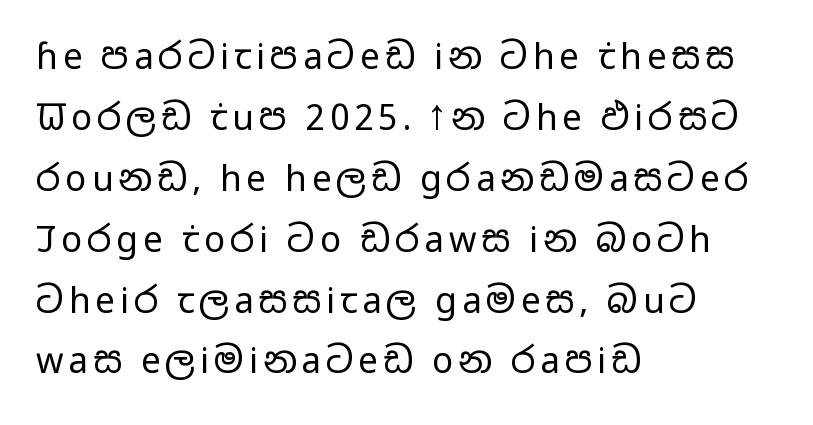
Q: Is the text bold? A: No.
Q: Is the text italic (slanted)? A: No, it is upright.
Q: Is the typeface a serif or a sans-serif typeface? A: Sans-serif.
Q: Is the text underlined? A: No.
Q: How is the paragraph aligned? A: Left-aligned.
Q: Width (condensed, normal, or wide)? A: Wide.
Q: Stroke contrast? A: Low.
Q: x-height? A: Medium.
Q: Monospaced? A: No.
